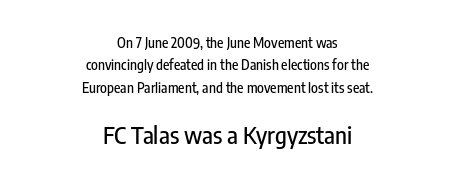
Whoever set this chose a conventional vertical rhythm. The axis of the letterforms is exactly vertical. Clear beneath every line of the passage. Look at the glyph heights: the lower group is clearly the bigger setting.
